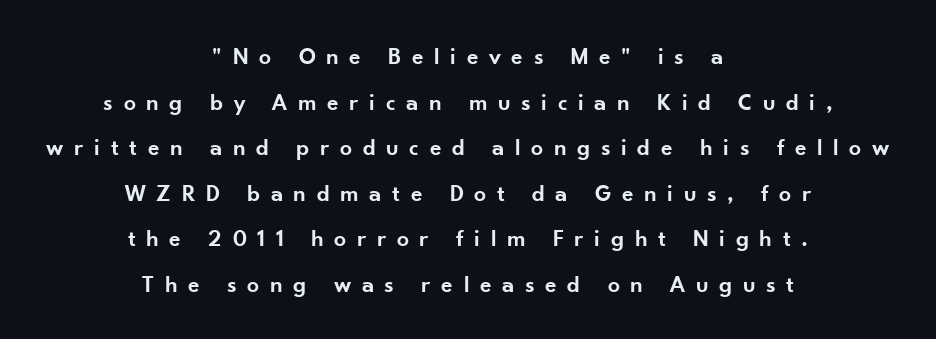
Characters follow at a spacing far wider than the type designer built in. Successive baselines arrive slowly, with a big drop between each. Reading down the block, each line starts at a different indent, mirrored at its end. The specimen reads as upright at a glance.
